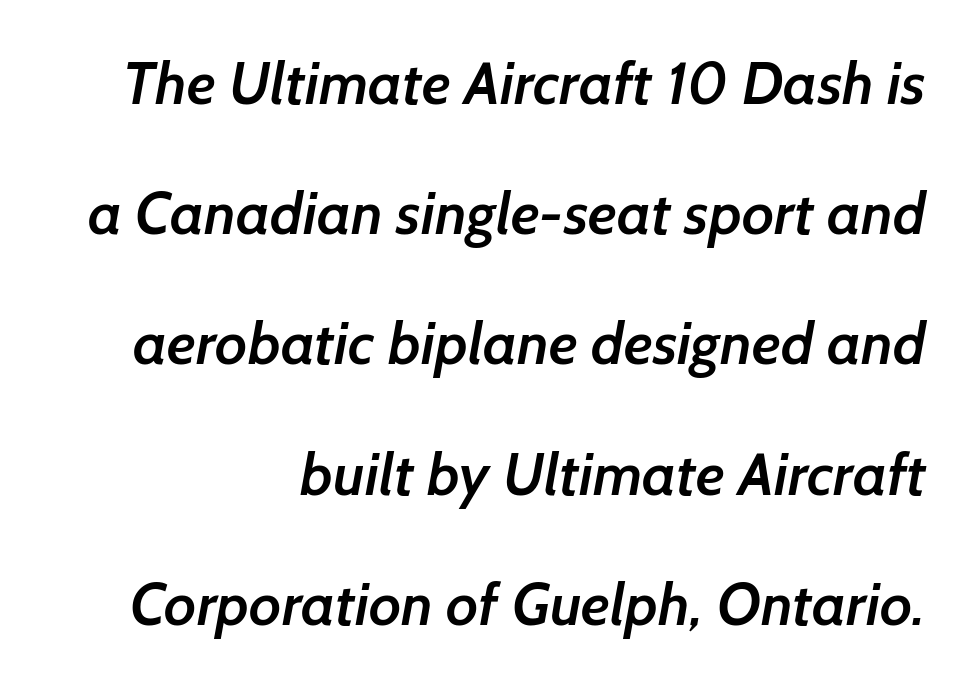
Any mark beneath the type? The region is blank. A flush-right, rag-left setting is used for this passage. What weight is shown? A semibold, between regular and bold. Proportional: the letters do not fall into vertical columns. Characters follow at the spacing the type designer built in.
